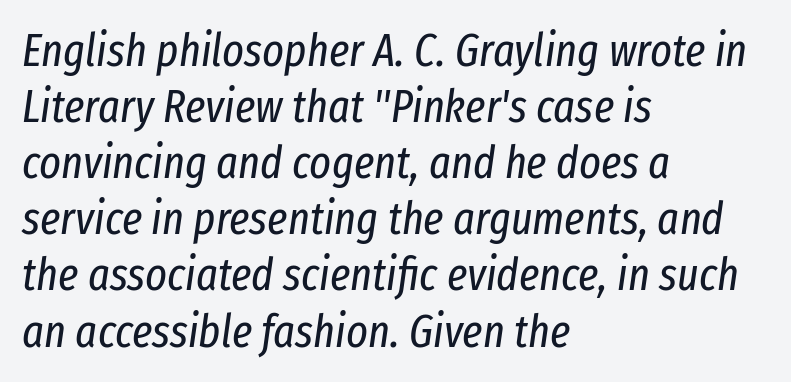
Nothing unusual about the tracking: characters are spaced as the font intends. The cut favours lightness, reaching ordinary text weight at its darkest. Short and long lines alike share a common starting point at left. Just letters on the line, the space beneath them empty. Do the characters align in a grid? No, the font is proportional.
